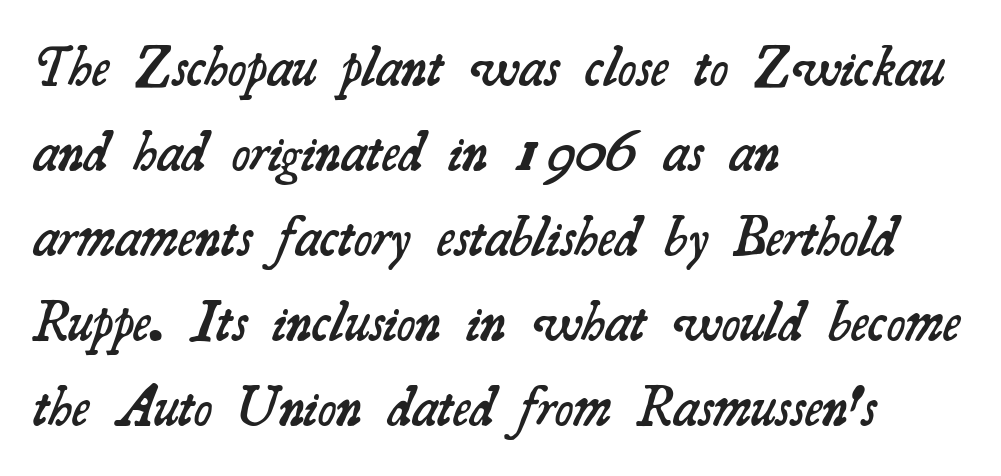
The image shows 56 px semibold serif type; set left-aligned, normal line spacing (1.52x), normal letter spacing, not underlined; medium stroke contrast and a small x-height.
